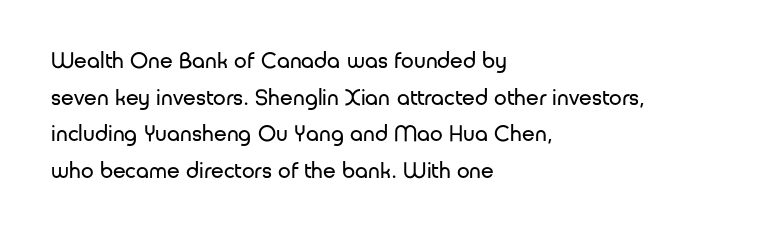
Q: Is the text bold? A: No.
Q: Is the text italic (slanted)? A: No, it is upright.
Q: Is the text underlined? A: No.
Q: How is the paragraph aligned? A: Left-aligned.
Q: Is the spacing between letters normal or unusually wide? A: Normal.
Q: Is the spacing between lines tight, normal or loose? A: Normal.
